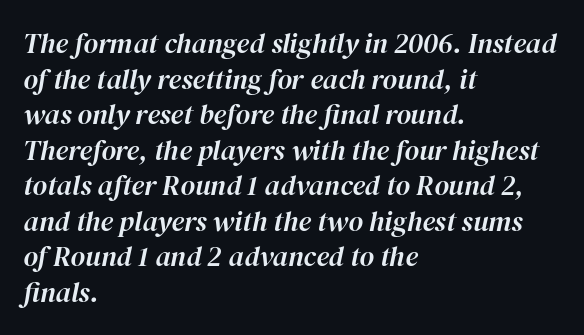
Q: Is the text italic (slanted)? A: Yes, it leans right by about 12 degrees.
Q: Is the text underlined? A: No.
Q: How is the paragraph aligned? A: Left-aligned.
Q: Is the spacing between letters normal or unusually wide? A: Normal.
Q: Is the spacing between lines tight, normal or loose? A: Normal.
Q: Width (condensed, normal, or wide)? A: Normal.
Q: Stroke contrast? A: High.
Q: x-height? A: Medium.
Q: Monospaced? A: No.
